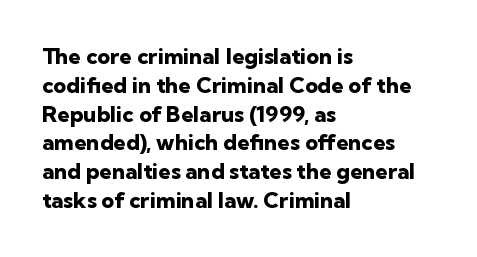
The image shows 22 px bold type, upright; set left-aligned, normal line spacing (1.31x), normal letter spacing, not underlined.
